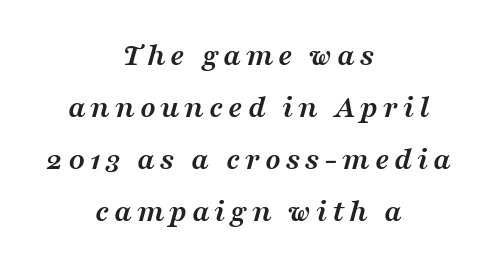
The image shows 32 px semibold, wide serif type, italic (leaning right); set centered, normal line spacing (1.62x), not underlined; medium stroke contrast and a medium x-height.
